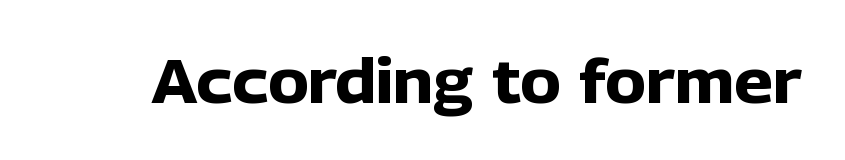
The image shows 61 px heavy sans-serif type, upright; set normal letter spacing, not underlined; low stroke contrast and a medium x-height.
